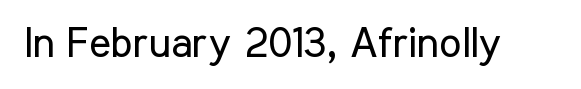
The image shows 42 px regular-weight, condensed sans-serif type, upright; set normal letter spacing, not underlined; low stroke contrast and a medium x-height.
